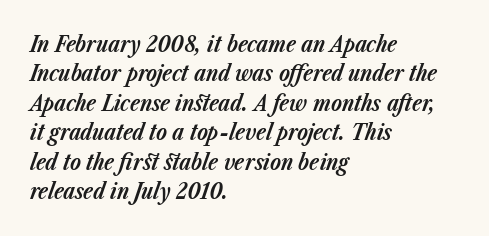
Vertically, the passage feels balanced, rows spaced as you'd expect. The type is set solid horizontally, with unmodified tracking. The glyphs are unaccompanied by any horizontal stroke below them. Slant detected: the letters are inclined. This rendering uses left alignment, leaving the right contour irregular. Students, this is bold: see how much ink each stroke carries.
